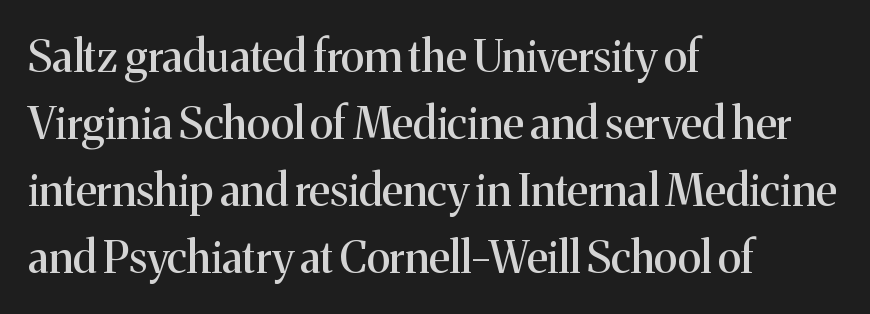
Q: Is the text italic (slanted)? A: No, it is upright.
Q: Is the typeface a serif or a sans-serif typeface? A: Serif.
Q: Is the text underlined? A: No.
Q: How is the paragraph aligned? A: Left-aligned.
Q: Is the spacing between letters normal or unusually wide? A: Normal.
Q: Is the spacing between lines tight, normal or loose? A: Normal.
Q: Width (condensed, normal, or wide)? A: Normal.
Q: Stroke contrast? A: Medium.
Q: x-height? A: Medium.
Q: Monospaced? A: No.
